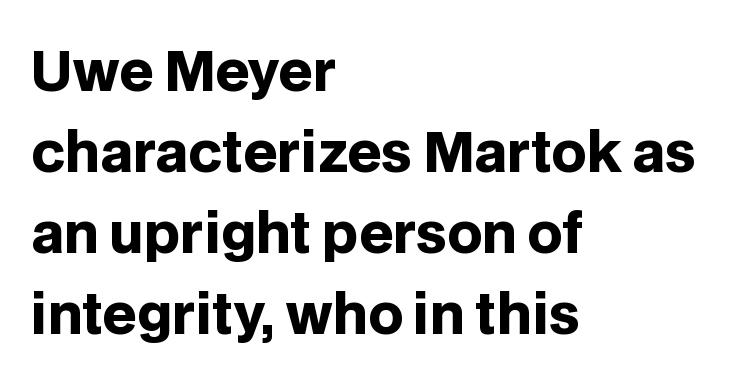
Is there any slant? The stems are plumb. The line texture is even and compact thanks to regular tracking. The font family rendered here belongs to the sans-serif group. The line-height multiplier appears to be the usual default. Short and long lines alike share a common starting point at left. You'd pick this weight for a headline — it's a proper bold.
